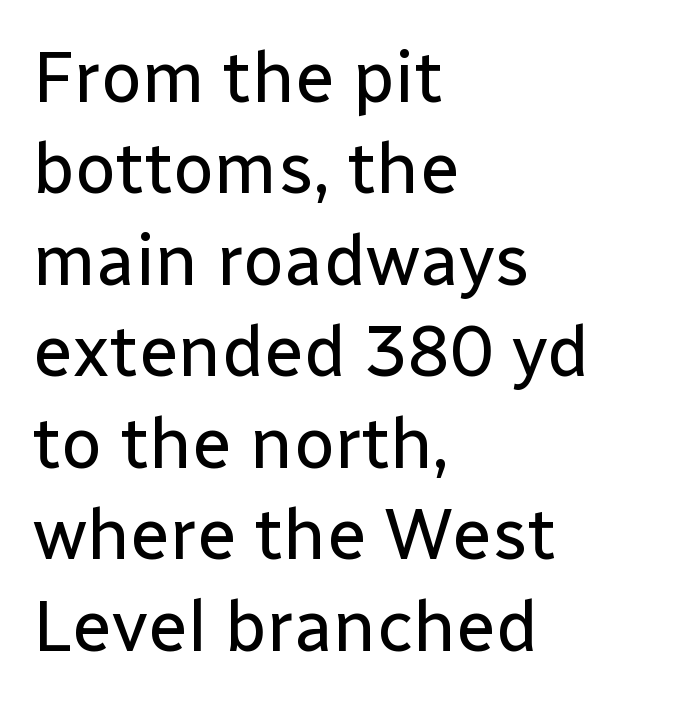
A typesetter would call this proportional, since set widths differ per character. The typesetting does not lean heavy: it is not bold. No extra tracking has been applied to these lines. A typesetter would label this face a sans. Alignment: flush left.
